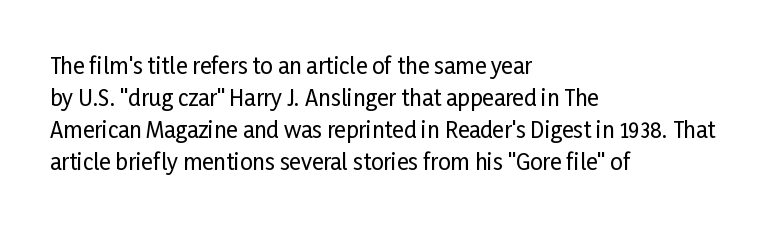
{"italic": "no", "underline": "no", "align": "left", "line_spacing": "normal", "line_spacing_ratio": 1.46, "letter_spacing": "normal", "letter_spacing_em": 0.0, "glyph_px": 22}
